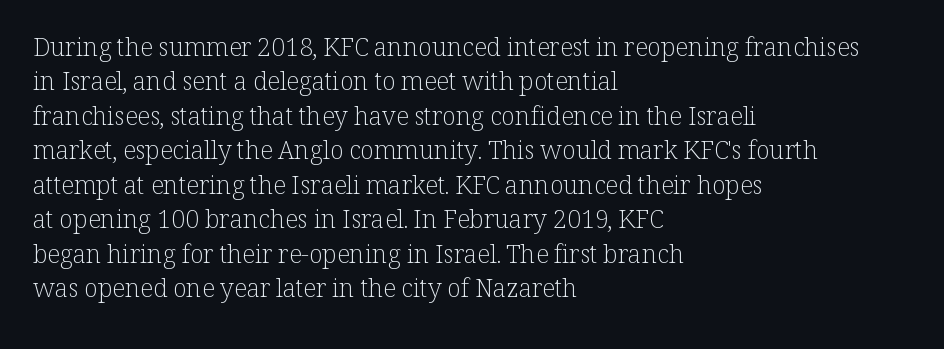
The image shows 25 px text type, upright; set left-aligned, normal line spacing (1.38x), normal letter spacing, not underlined.
